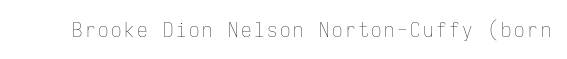
Nope, not italic — everything's standing straight. Weight: regular or lighter. This rendering features lettering with no underline.
